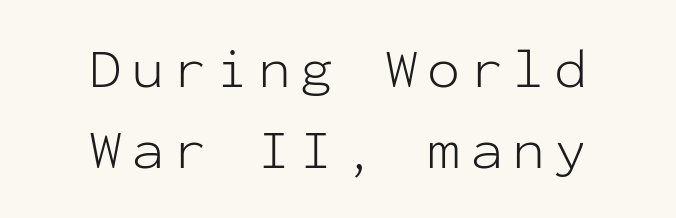
{"serif": "no", "italic": "no", "bold": "no", "weight": "light", "width": "normal", "stroke_contrast": "low", "x_height": "medium", "monospaced": "yes", "underline": "no", "align": "center", "line_spacing": "normal", "line_spacing_ratio": 1.47, "glyph_px": 55}
